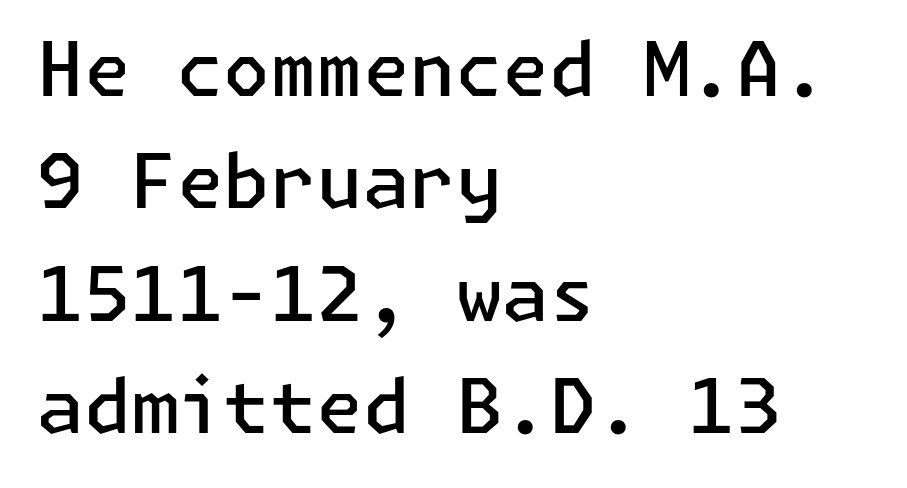
{"serif": "no", "italic": "no", "bold": "semi", "weight": "semibold", "width": "normal", "stroke_contrast": "low", "x_height": "medium", "underline": "no", "align": "left", "line_spacing": "normal", "line_spacing_ratio": 1.5, "letter_spacing": "normal", "letter_spacing_em": 0.0, "glyph_px": 75}
